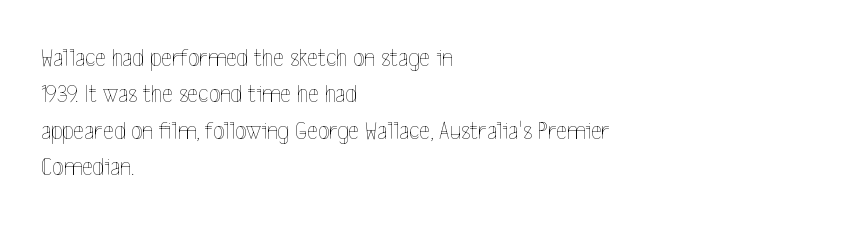
Q: Is the text bold? A: No.
Q: Is the text italic (slanted)? A: No, it is upright.
Q: Is the text underlined? A: No.
Q: How is the paragraph aligned? A: Left-aligned.
Q: Is the spacing between letters normal or unusually wide? A: Normal.
Q: Is the spacing between lines tight, normal or loose? A: Normal.
